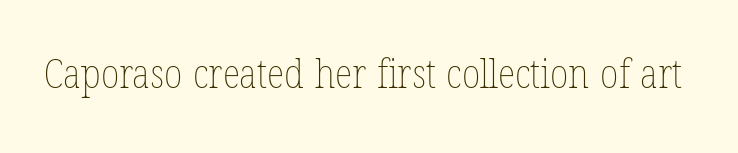
Q: Is the text bold? A: No.
Q: Is the text underlined? A: No.
Q: Is the spacing between letters normal or unusually wide? A: Normal.
Q: Width (condensed, normal, or wide)? A: Condensed.
Q: Stroke contrast? A: Low.
Q: x-height? A: Medium.
Q: Monospaced? A: No.
